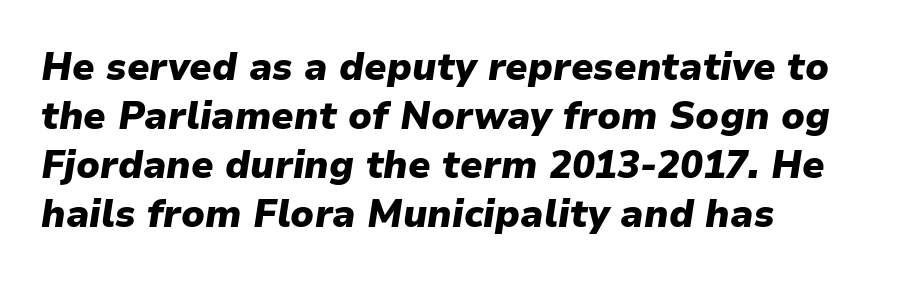
All the whitespace from short lines collects on the right. These words are printed bold, with thick strokes throughout. A typesetter would call this proportional, since set widths differ per character. It's the slanting kind of type. The glyphs are unaccompanied by any horizontal stroke below them.
